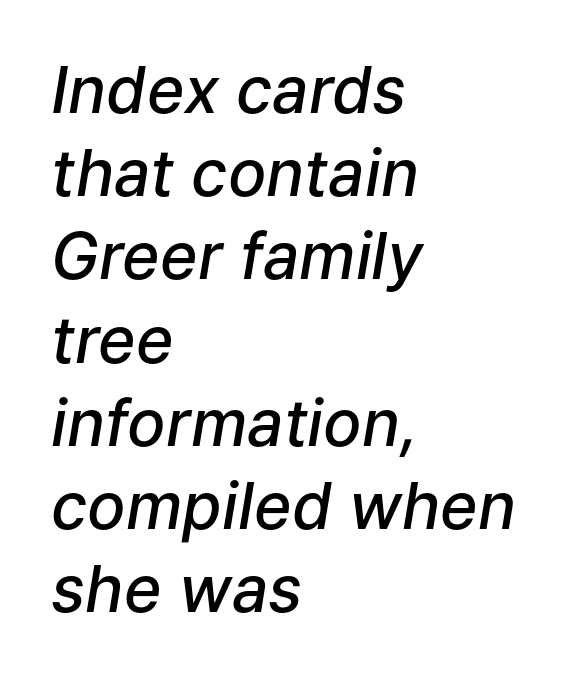
The image shows 64 px semibold type, italic (leaning right); set left-aligned, normal line spacing (1.3x), normal letter spacing, not underlined; low stroke contrast and a medium x-height.
